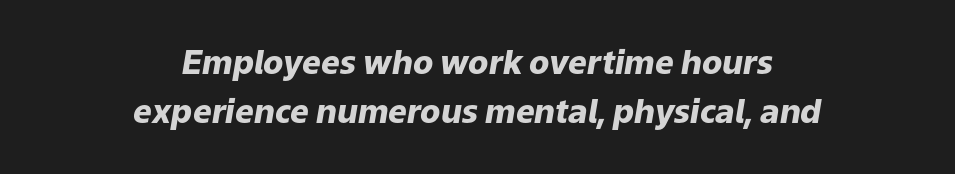
The image shows 33 px heavy type, italic (leaning right); set centered, normal line spacing (1.49x), normal letter spacing, not underlined; low stroke contrast and a medium x-height.
